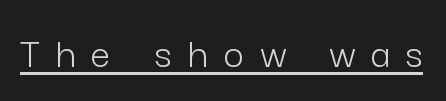
The image shows 44 px light sans-serif type, upright; set unusually wide letter spacing (+0.37 em), underlined; low stroke contrast and a medium x-height.
